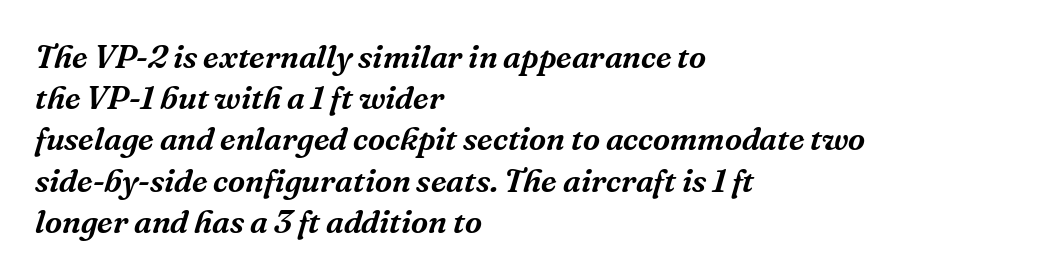
{"serif": "yes", "italic": "yes", "lean": "right", "slant_degrees": 16, "width": "normal", "stroke_contrast": "medium", "x_height": "medium", "monospaced": "no", "underline": "no", "align": "left", "line_spacing": "normal", "line_spacing_ratio": 1.25, "letter_spacing": "normal", "letter_spacing_em": 0.0, "glyph_px": 33}
